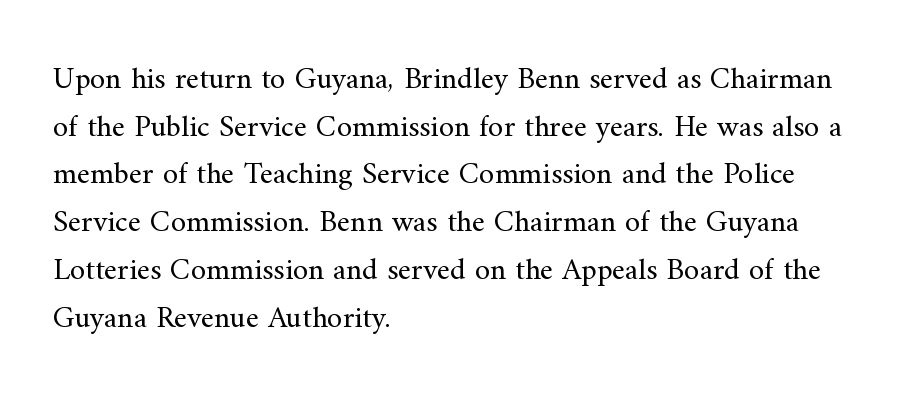
Q: Is the text bold? A: No.
Q: Is the text italic (slanted)? A: No, it is upright.
Q: Is the typeface a serif or a sans-serif typeface? A: Serif.
Q: Is the text underlined? A: No.
Q: How is the paragraph aligned? A: Left-aligned.
Q: Is the spacing between letters normal or unusually wide? A: Normal.
Q: Is the spacing between lines tight, normal or loose? A: Normal.
Q: Width (condensed, normal, or wide)? A: Normal.
Q: Stroke contrast? A: Medium.
Q: x-height? A: Small.
Q: Monospaced? A: No.
